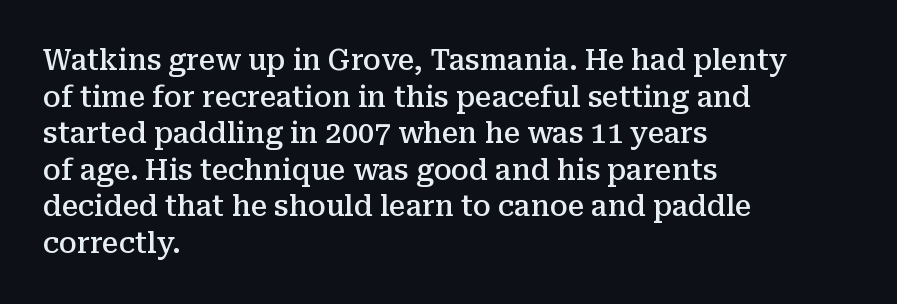
The image shows 29 px semibold serif type, upright; set left-aligned, normal line spacing (1.26x), normal letter spacing, not underlined; medium stroke contrast and a medium x-height.
